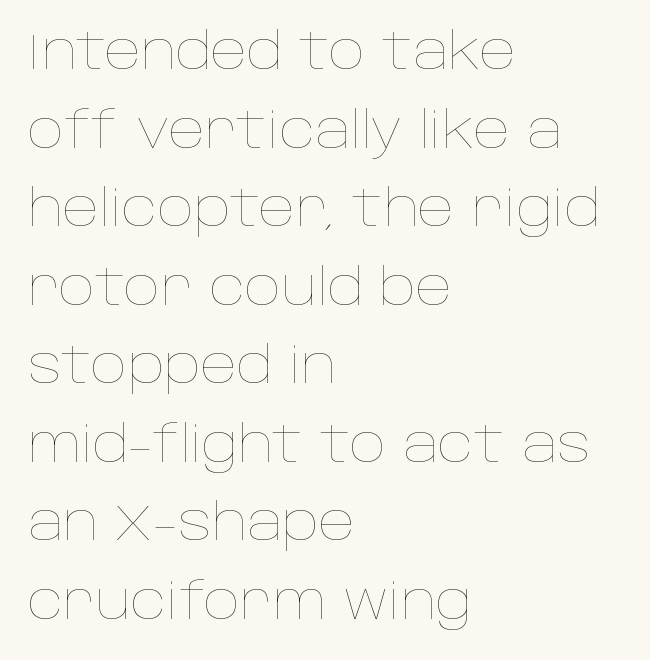
Q: Is the text bold? A: No.
Q: Is the text italic (slanted)? A: No, it is upright.
Q: Is the text underlined? A: No.
Q: How is the paragraph aligned? A: Left-aligned.
Q: Is the spacing between letters normal or unusually wide? A: Normal.
Q: Is the spacing between lines tight, normal or loose? A: Normal.
Q: Width (condensed, normal, or wide)? A: Normal.
Q: Stroke contrast? A: Low.
Q: x-height? A: Large.
Q: Monospaced? A: No.
